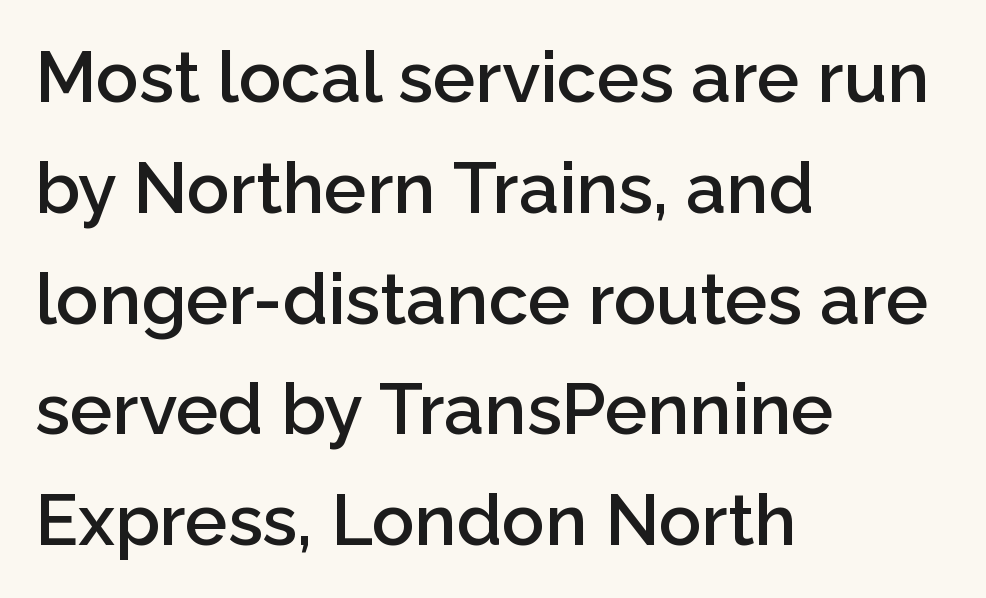
This sample uses an upright cut, with every glyph sitting square on the baseline. In terms of leading, this rendering sits right in the middle. Varying glyph widths throughout — classic text-font behaviour. Does the type have serifs? No, each stem ends abruptly. What stands out about the letter spacing? Nothing — it is the standard amount. These lines stack with their left ends in a neat column.
